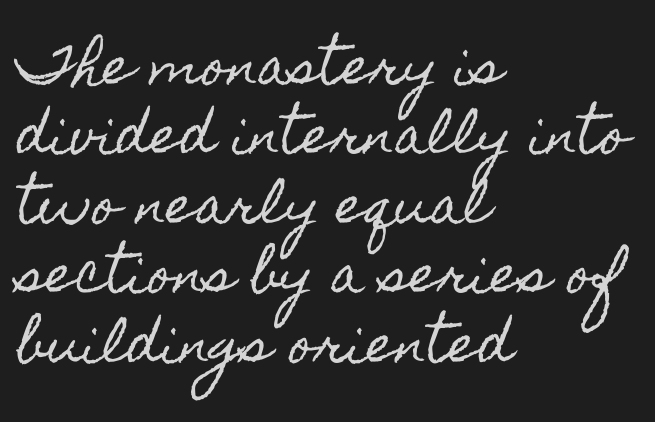
The lines in this sample share a left origin and differ only in where they stop. Has an underline been added? It has not. Baseline-to-baseline distance is the conventional proportion of letter height. The passage shown is typed in a proportional face where columns would drift.
